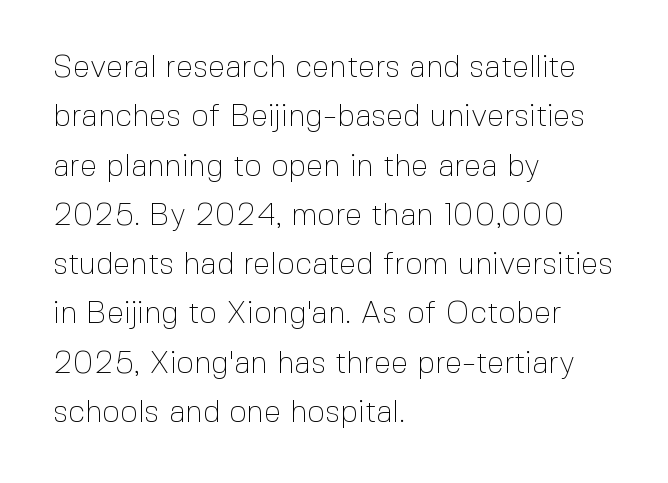
Varying glyph widths throughout — classic text-font behaviour. Caption: face not bold, strokes unweighted. Caption: multi-line text, flush left, ragged right. Look at the tracking — it's just the regular setting, nothing added. The glyphs are unaccompanied by any horizontal stroke below them.
